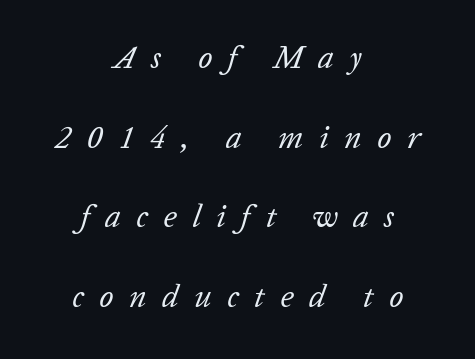
{"italic": "yes", "lean": "right", "slant_degrees": 20, "bold": "no", "weight": "regular", "width": "normal", "stroke_contrast": "low", "x_height": "medium", "monospaced": "no", "underline": "no", "align": "center", "line_spacing": "loose", "line_spacing_ratio": 2.49, "letter_spacing": "wide", "letter_spacing_em": 0.48, "glyph_px": 32}
